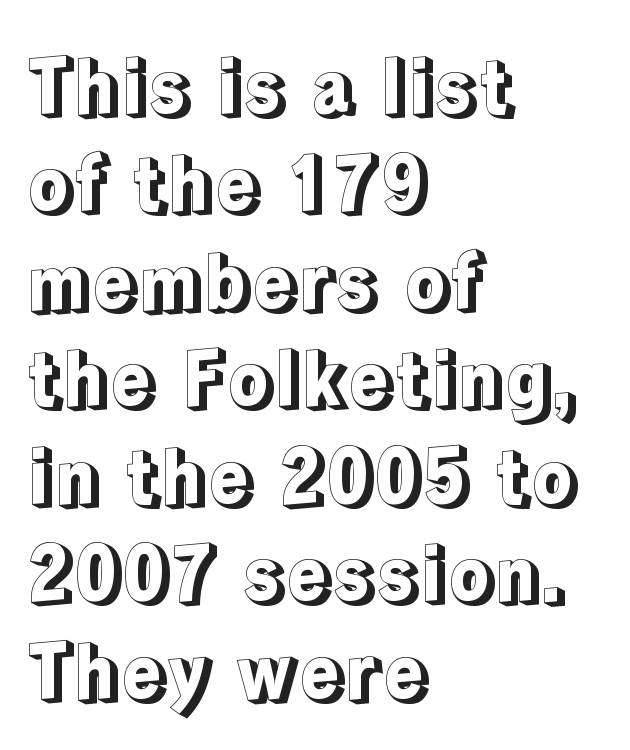
{"italic": "no", "width": "normal", "x_height": "medium", "monospaced": "no", "underline": "no", "align": "left", "line_spacing": "normal", "line_spacing_ratio": 1.3, "letter_spacing": "normal", "letter_spacing_em": 0.0, "glyph_px": 75}
